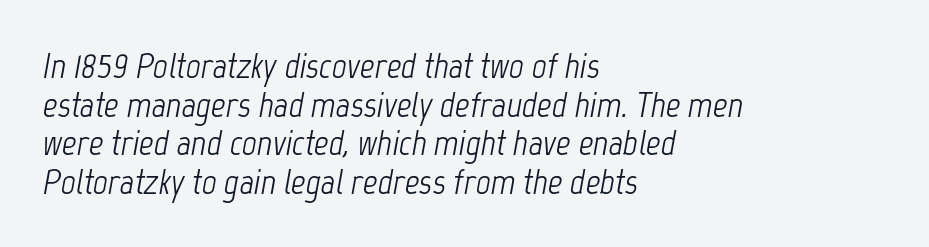
The image shows 36 px light, condensed type, italic (leaning right); set left-aligned, tight line spacing (1.07x), normal letter spacing, not underlined; low stroke contrast and a medium x-height.
